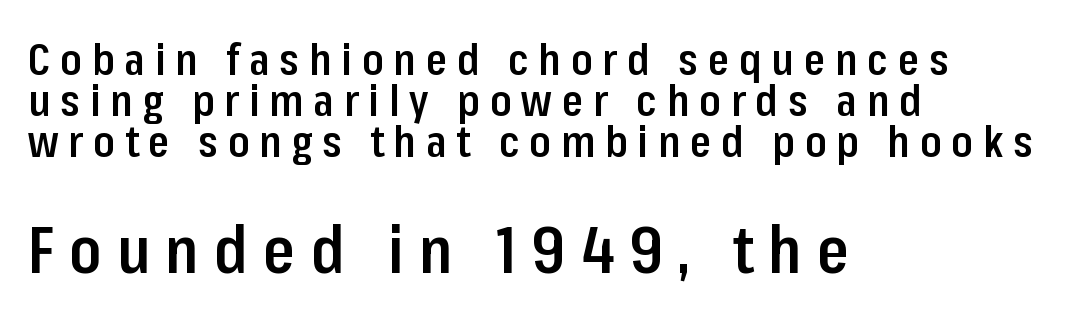
Q: Is the text bold? A: Semi-bold.
Q: Is the text italic (slanted)? A: No, it is upright.
Q: Is the typeface a serif or a sans-serif typeface? A: Sans-serif.
Q: Is the text underlined? A: No.
Q: How is the paragraph aligned? A: Left-aligned.
Q: Is the spacing between letters normal or unusually wide? A: Unusually wide.
Q: Is the spacing between lines tight, normal or loose? A: Tight.
Q: Which block of text is set in a larger size, the first (top) or the second (bottom)? A: The second (bottom) one.
Q: Width (condensed, normal, or wide)? A: Condensed.
Q: Stroke contrast? A: Low.
Q: x-height? A: Medium.
Q: Monospaced? A: No.
